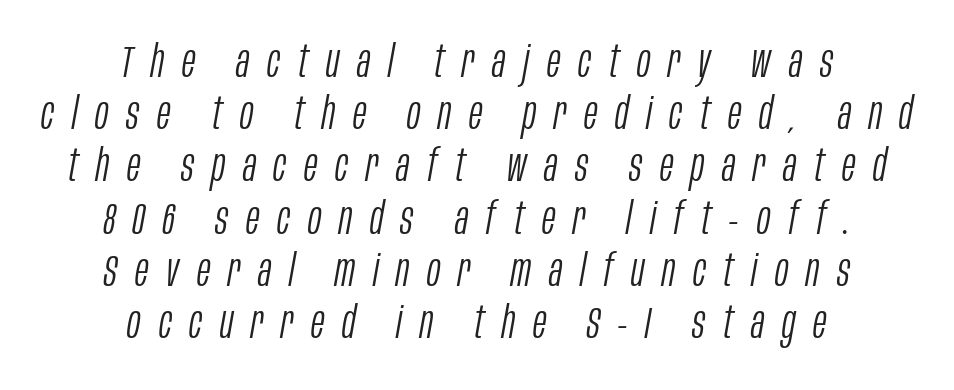
{"italic": "yes", "lean": "right", "slant_degrees": 10, "bold": "no", "weight": "light", "width": "condensed", "stroke_contrast": "low", "x_height": "large", "monospaced": "no", "underline": "no", "align": "center", "line_spacing_ratio": 1.16, "letter_spacing": "wide", "letter_spacing_em": 0.39, "glyph_px": 45}
